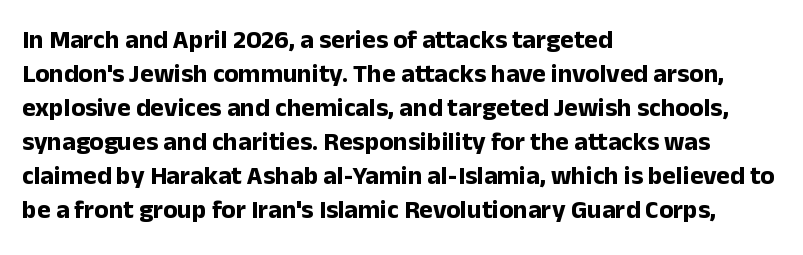
{"italic": "no", "bold": "yes", "underline": "no", "align": "left", "line_spacing": "normal", "line_spacing_ratio": 1.31, "letter_spacing": "normal", "letter_spacing_em": 0.0, "glyph_px": 26}
